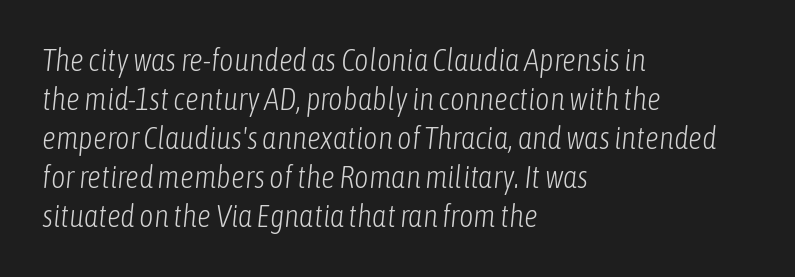
Q: Is the text bold? A: No.
Q: Is the text italic (slanted)? A: Yes, it leans right by about 6 degrees.
Q: Is the text underlined? A: No.
Q: How is the paragraph aligned? A: Left-aligned.
Q: Is the spacing between letters normal or unusually wide? A: Normal.
Q: Is the spacing between lines tight, normal or loose? A: Normal.
Q: Width (condensed, normal, or wide)? A: Condensed.
Q: Stroke contrast? A: Low.
Q: x-height? A: Medium.
Q: Monospaced? A: No.
